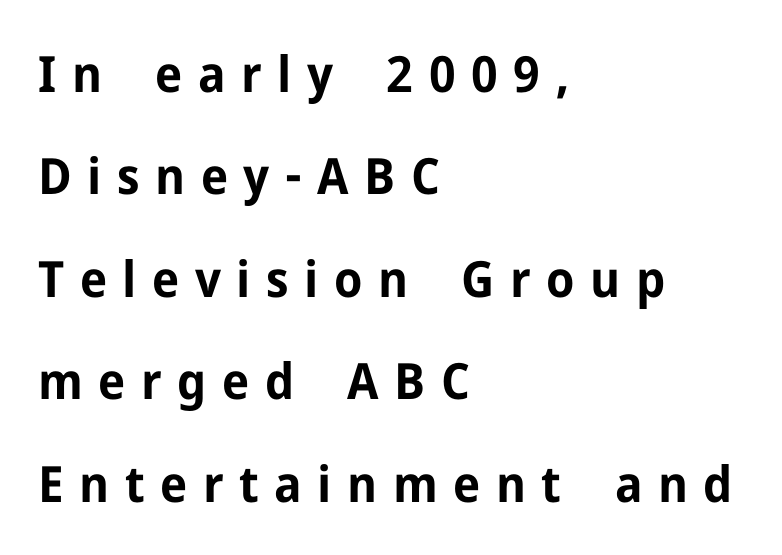
The image shows 50 px bold sans-serif type, upright; set left-aligned, loose line spacing (2.05x), unusually wide letter spacing (+0.31 em), not underlined; low stroke contrast and a medium x-height.
